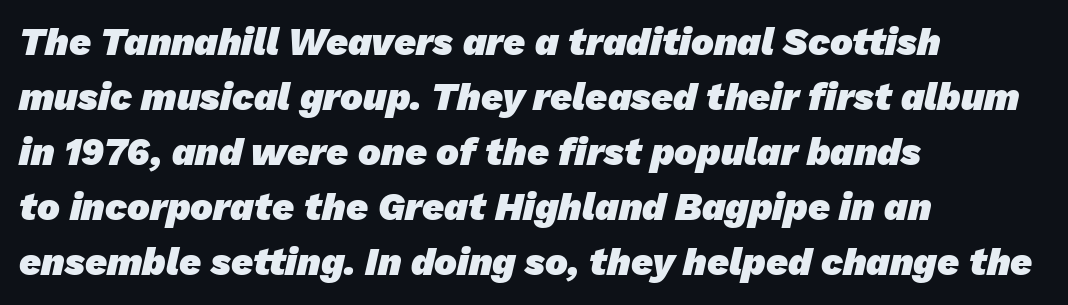
{"serif": "no", "bold": "yes", "weight": "heavy", "width": "normal", "stroke_contrast": "low", "x_height": "medium", "monospaced": "no", "underline": "no", "align": "left", "line_spacing": "normal", "line_spacing_ratio": 1.45, "letter_spacing": "normal", "letter_spacing_em": 0.0, "glyph_px": 38}
